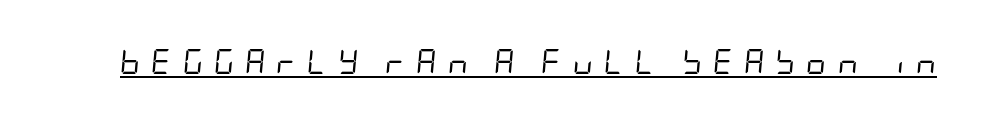
An italicized treatment has been applied to the whole sample. You could only call the tracking loose — the letters float apart. The sample's only ornament is a line tracing under the words. Is the stroke heavy? The answer is a plain regular-or-lighter.
